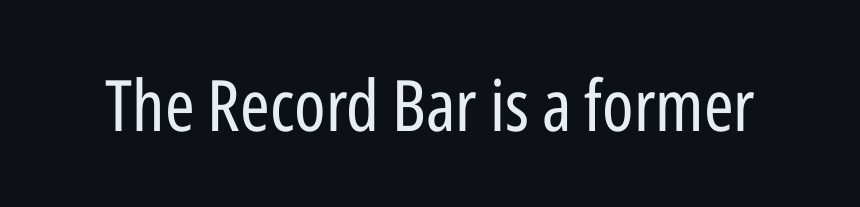
{"serif": "no", "italic": "no", "bold": "no", "weight": "regular", "width": "condensed", "stroke_contrast": "low", "x_height": "medium", "monospaced": "no", "underline": "no", "letter_spacing": "normal", "letter_spacing_em": 0.0, "glyph_px": 71}
